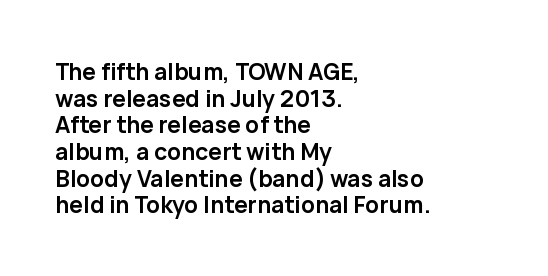
Q: Is the text bold? A: Yes.
Q: Is the text italic (slanted)? A: No, it is upright.
Q: Is the text underlined? A: No.
Q: How is the paragraph aligned? A: Left-aligned.
Q: Is the spacing between letters normal or unusually wide? A: Normal.
